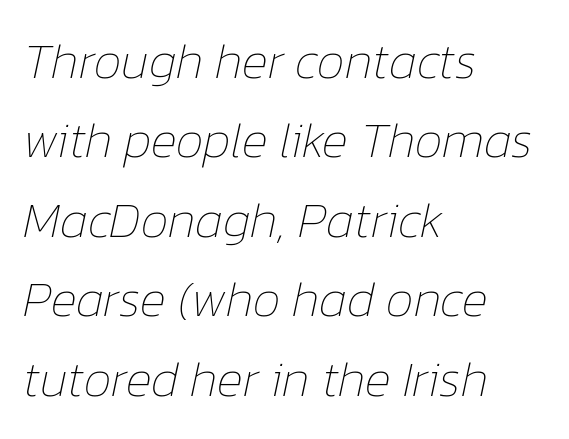
The image shows 50 px thin type, italic (leaning right); set left-aligned, normal line spacing (1.59x), normal letter spacing, not underlined; low stroke contrast and a medium x-height.
